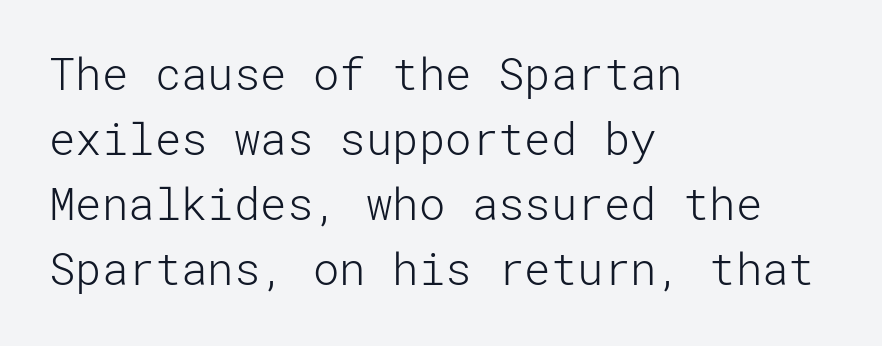
Every character sits straight up, as roman type does. The ragged edge is on the right, which tells us the setting is flush left. The font family rendered here belongs to the sans-serif group. This block has exactly the height ordinary leading produces.
